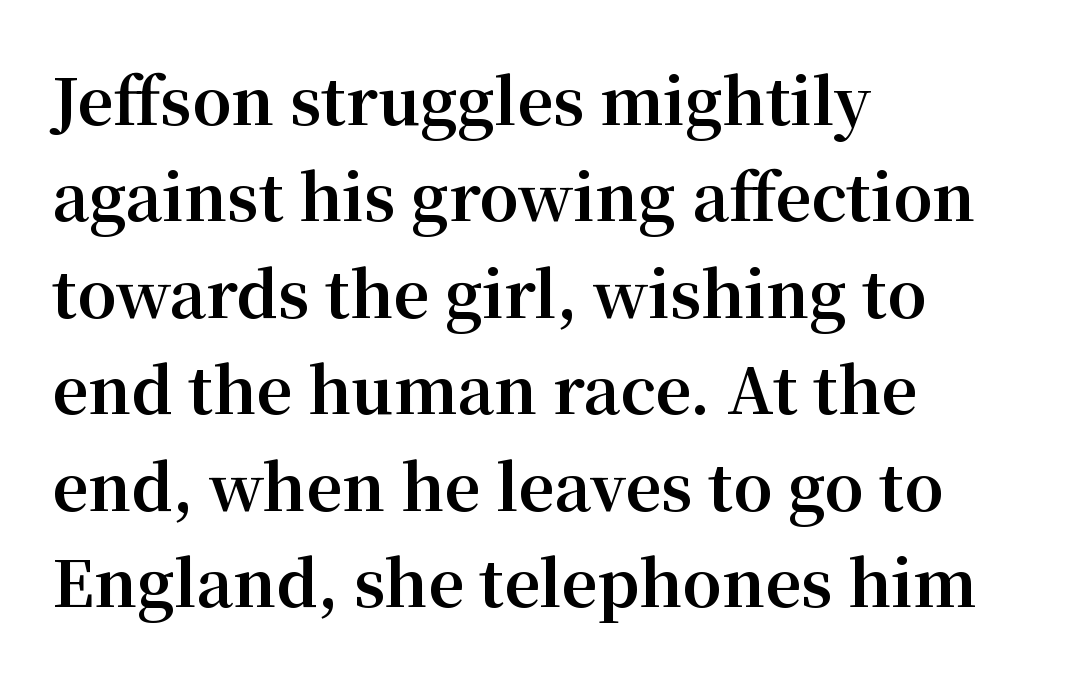
The ragged edge is on the right, which tells us the setting is flush left. Classification — serif. Emphasis by weight is at full strength: bold. Vertical strokes here are truly vertical.
